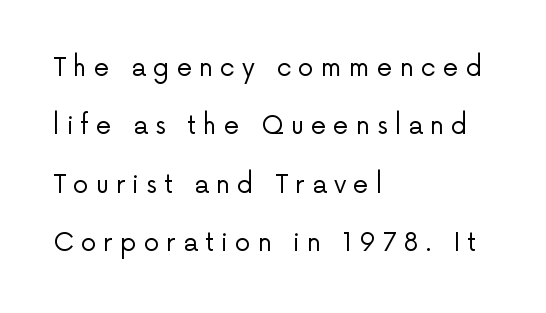
{"italic": "no", "bold": "no", "underline": "no", "align": "left", "line_spacing": "loose", "line_spacing_ratio": 2.34, "letter_spacing": "wide", "letter_spacing_em": 0.28, "glyph_px": 25}
